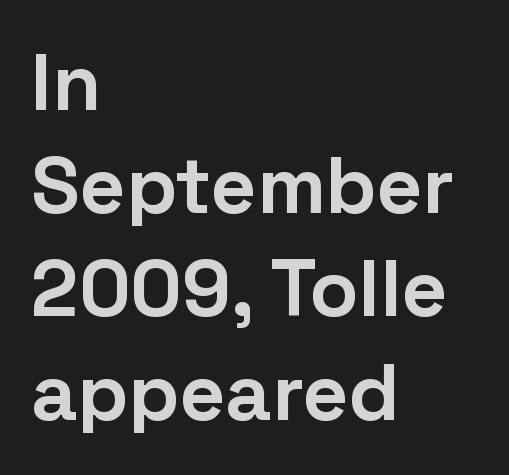
The typesetting leans heavy: a genuine bold. The typography opts for an upright posture over an oblique one. Each line starts at the same left margin while the right side varies. The tracking reads as untouched default to a designer's eye. Is this a fixed-width face? No — the glyphs have proportional, varying widths.
